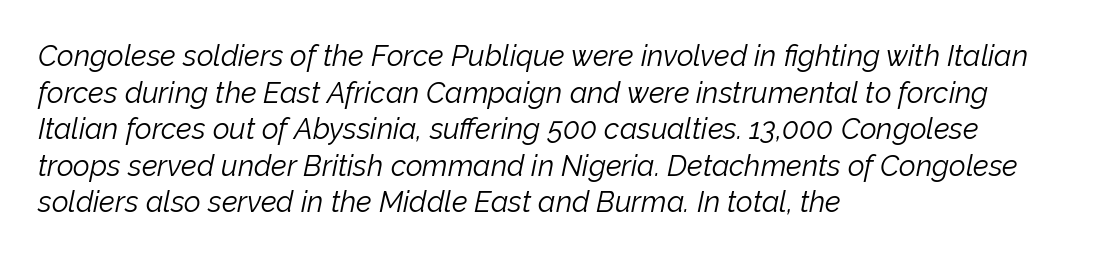
The image shows 29 px light type, italic (leaning right); set left-aligned, normal line spacing (1.26x), normal letter spacing, not underlined; low stroke contrast and a medium x-height.
